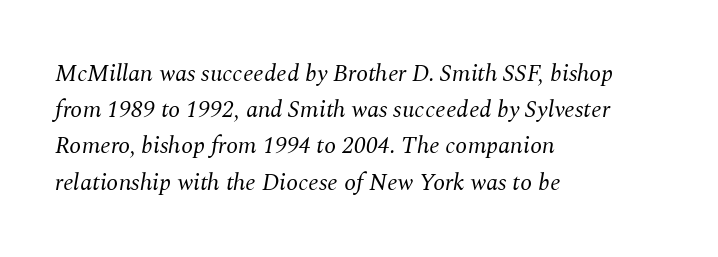
{"italic": "yes", "lean": "right", "slant_degrees": 10, "bold": "no", "underline": "no", "align": "left", "line_spacing": "normal", "line_spacing_ratio": 1.51, "letter_spacing": "normal", "letter_spacing_em": 0.0, "glyph_px": 24}
